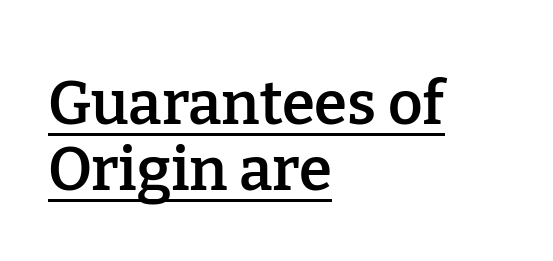
The image shows 60 px semibold serif type, upright; set left-aligned, tight line spacing (1.1x), normal letter spacing, underlined; low stroke contrast and a medium x-height.
